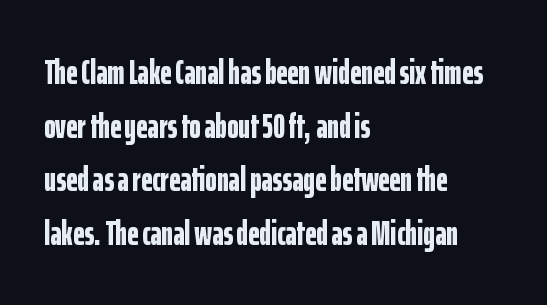
The image shows 35 px bold, condensed sans-serif type, upright; set left-aligned, normal line spacing (1.53x), normal letter spacing, not underlined; low stroke contrast and a medium x-height.
